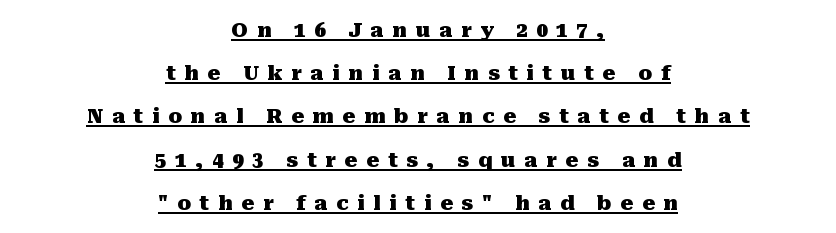
{"italic": "no", "bold": "yes", "underline": "yes", "align": "center", "line_spacing": "loose", "line_spacing_ratio": 2.16, "letter_spacing": "wide", "letter_spacing_em": 0.44, "glyph_px": 20}
